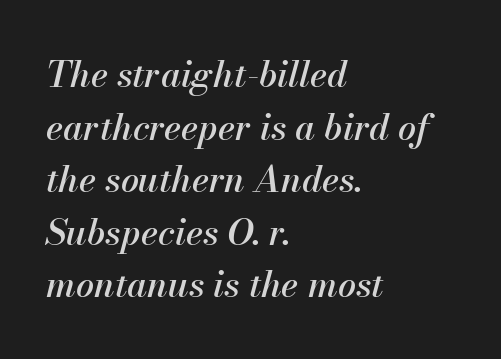
Typeset ragged right — the left edge is the straight one. Underline: absent. The text carries the slant typical of an italic or oblique font. Vertically, the passage feels balanced, rows spaced as you'd expect. A typesetter would call this proportional, since set widths differ per character.
